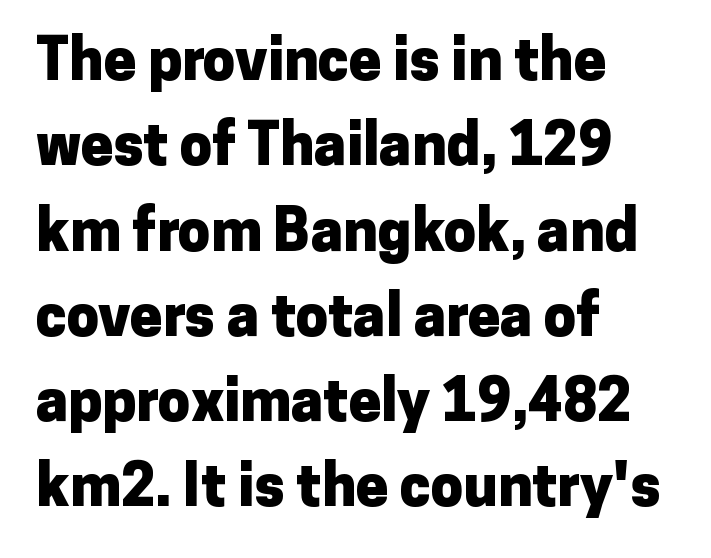
{"serif": "no", "italic": "no", "bold": "yes", "weight": "heavy", "width": "normal", "stroke_contrast": "low", "x_height": "medium", "monospaced": "no", "underline": "no", "align": "left", "line_spacing": "normal", "line_spacing_ratio": 1.47, "letter_spacing": "normal", "letter_spacing_em": 0.0, "glyph_px": 58}
